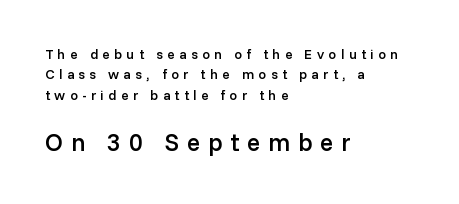
The image shows 25 px text type, upright; set left-aligned, normal line spacing (1.46x), unusually wide letter spacing (+0.31 em), not underlined; the second (bottom) block is 1.79x larger.
